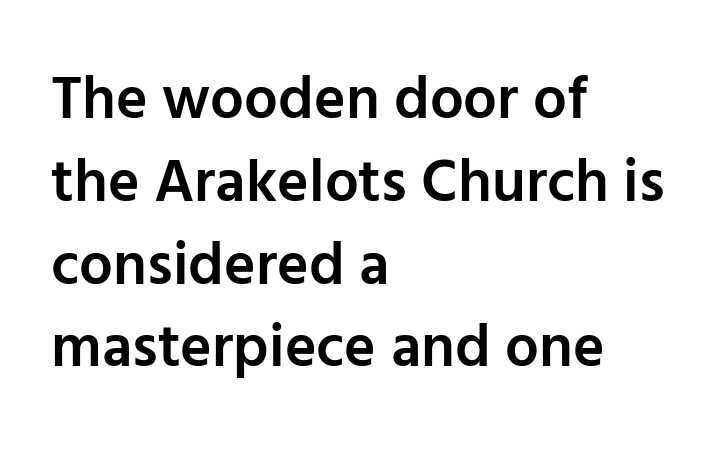
Horizontally, the lines are justified to the leading edge only. Quick note: underline off. Is there much room between lines? A standard amount, neither cramped nor airy. Varying glyph widths throughout — classic text-font behaviour. Each letter's strokes conclude bluntly, with no projecting serifs. Does extra space separate the letters? No, they use regular spacing.
